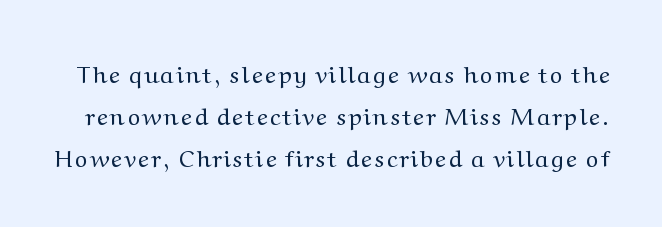
Is there any slant? The stems are plumb. Stem width sits at or under what a default text font uses. Only glyphs here, with clear space below each row.
